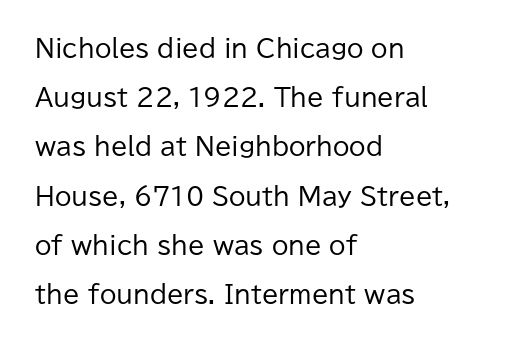
The image shows 24 px text type, upright; set left-aligned, loose line spacing (2.05x), normal letter spacing, not underlined.
